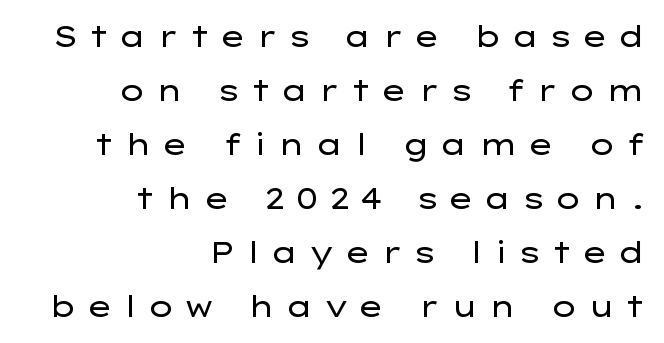
Q: Is the text bold? A: No.
Q: Is the text italic (slanted)? A: No, it is upright.
Q: Is the typeface a serif or a sans-serif typeface? A: Sans-serif.
Q: Is the text underlined? A: No.
Q: How is the paragraph aligned? A: Right-aligned.
Q: Is the spacing between letters normal or unusually wide? A: Unusually wide.
Q: Width (condensed, normal, or wide)? A: Wide.
Q: Stroke contrast? A: Low.
Q: x-height? A: Medium.
Q: Monospaced? A: No.
